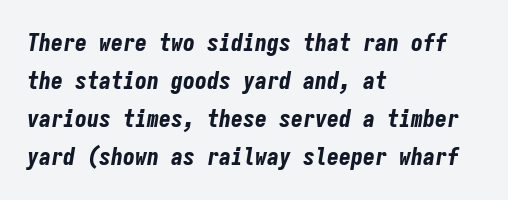
{"italic": "yes", "lean": "right", "slant_degrees": 9, "bold": "yes", "underline": "no", "align": "left", "line_spacing": "normal", "line_spacing_ratio": 1.59, "letter_spacing": "normal", "letter_spacing_em": 0.0, "glyph_px": 24}
